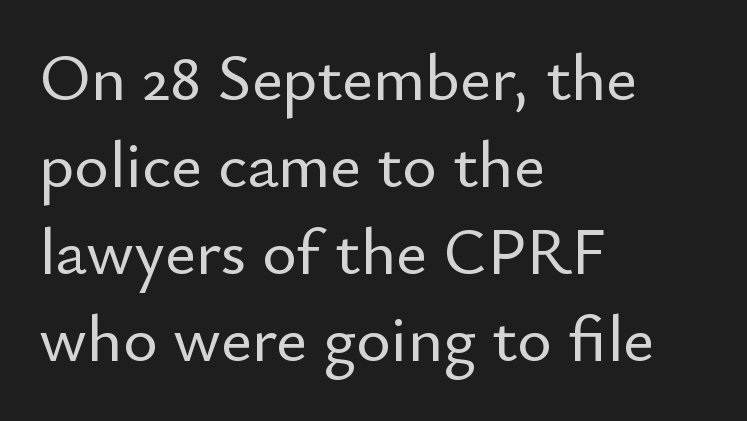
The image shows 66 px sans-serif type, upright; set left-aligned, normal line spacing (1.32x), normal letter spacing, not underlined; low stroke contrast and a small x-height.
